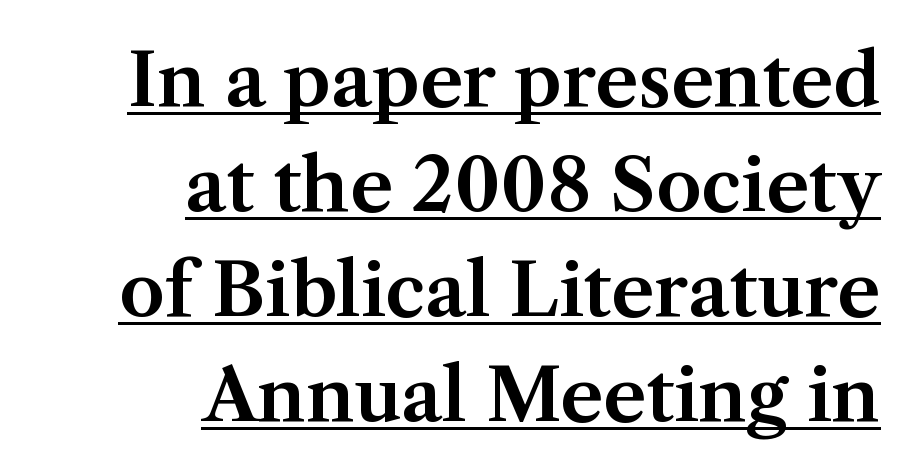
{"serif": "yes", "italic": "no", "width": "normal", "stroke_contrast": "medium", "x_height": "medium", "monospaced": "no", "underline": "yes", "align": "right", "line_spacing": "normal", "line_spacing_ratio": 1.44, "letter_spacing": "normal", "letter_spacing_em": 0.0, "glyph_px": 73}
